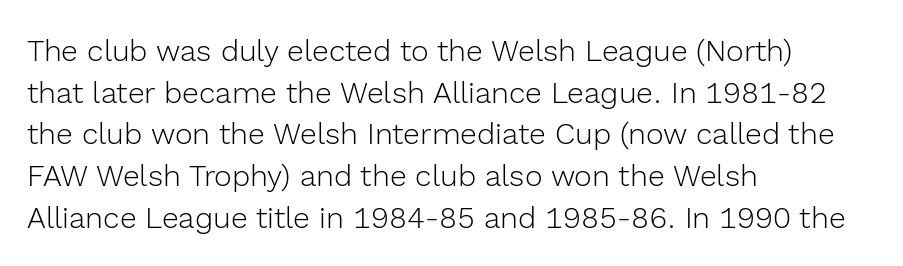
Q: Is the text bold? A: No.
Q: Is the text italic (slanted)? A: No, it is upright.
Q: Is the typeface a serif or a sans-serif typeface? A: Sans-serif.
Q: Is the text underlined? A: No.
Q: How is the paragraph aligned? A: Left-aligned.
Q: Is the spacing between letters normal or unusually wide? A: Normal.
Q: Is the spacing between lines tight, normal or loose? A: Normal.
Q: Width (condensed, normal, or wide)? A: Normal.
Q: x-height? A: Medium.
Q: Monospaced? A: No.
